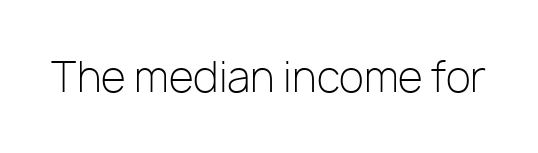
The image shows 41 px light sans-serif type, upright; set normal letter spacing, not underlined; low stroke contrast and a medium x-height.
